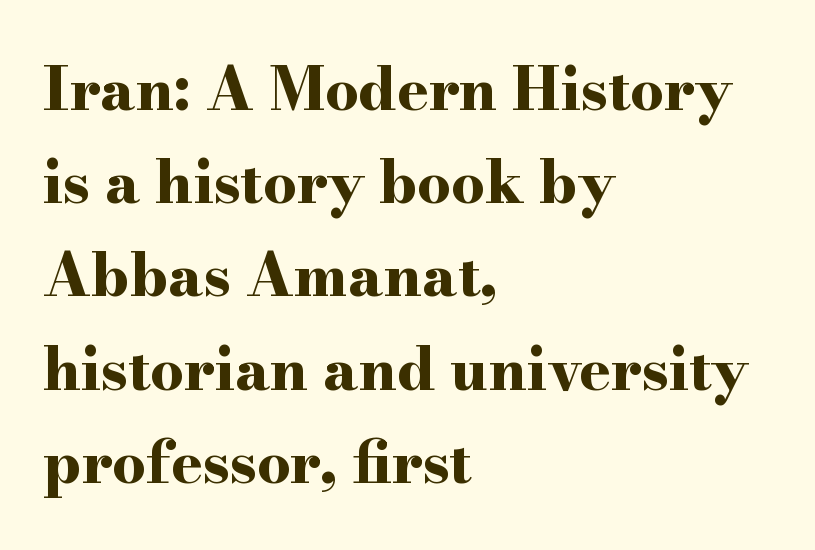
Check where the strokes stop: tiny serifs finish them off. Every character sits straight up, as roman type does. Horizontally, the lines are justified to the leading edge only. The space between consecutive lines is moderate.
